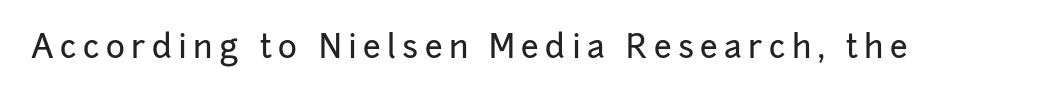
Q: Is the text italic (slanted)? A: No, it is upright.
Q: Is the typeface a serif or a sans-serif typeface? A: Sans-serif.
Q: Is the text underlined? A: No.
Q: Is the spacing between letters normal or unusually wide? A: Unusually wide.
Q: Width (condensed, normal, or wide)? A: Normal.
Q: Stroke contrast? A: Low.
Q: x-height? A: Medium.
Q: Monospaced? A: No.
